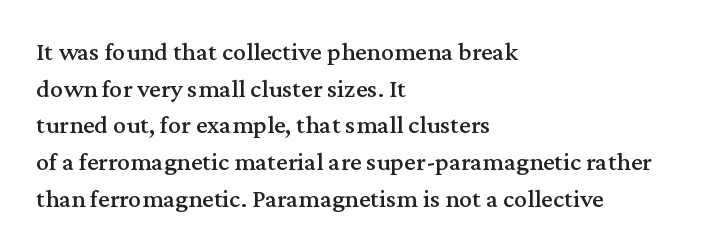
Here the glyphs are tracked normally, forming tight word shapes. Upright lettering throughout. Underline: absent. The lines are quadded left.
